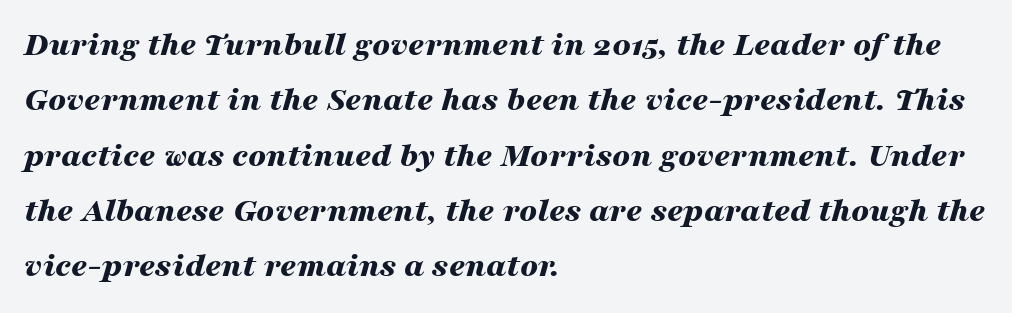
Q: Is the text bold? A: Yes.
Q: Is the text italic (slanted)? A: Yes, it leans right by about 16 degrees.
Q: Is the text underlined? A: No.
Q: How is the paragraph aligned? A: Left-aligned.
Q: Is the spacing between letters normal or unusually wide? A: Normal.
Q: Is the spacing between lines tight, normal or loose? A: Normal.
Q: Width (condensed, normal, or wide)? A: Wide.
Q: Stroke contrast? A: Medium.
Q: x-height? A: Medium.
Q: Monospaced? A: No.
